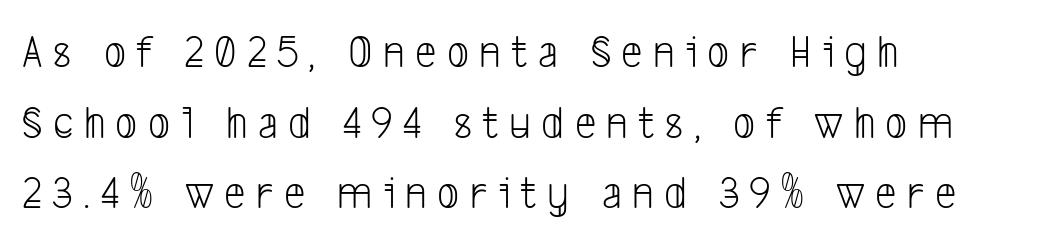
{"serif": "no", "bold": "no", "weight": "light", "width": "condensed", "stroke_contrast": "low", "x_height": "medium", "monospaced": "no", "underline": "no", "align": "left", "line_spacing": "normal", "line_spacing_ratio": 1.47, "letter_spacing": "wide", "letter_spacing_em": 0.22, "glyph_px": 48}
